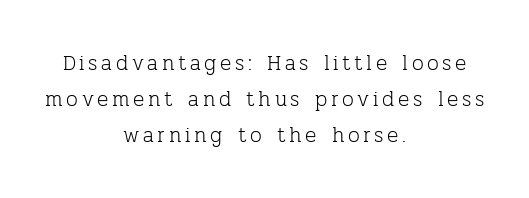
The image shows 21 px text type, upright; set centered, line spacing 1.72x, not underlined.
